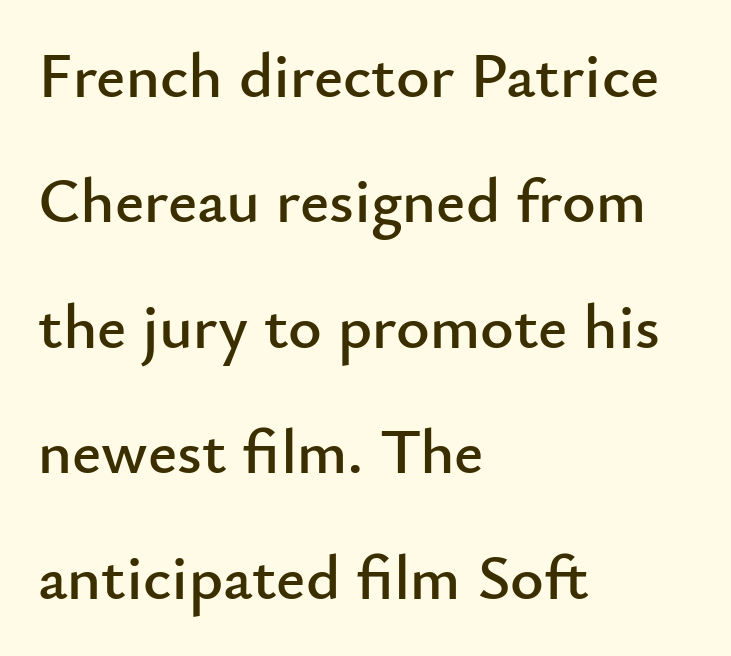
{"serif": "no", "italic": "no", "width": "normal", "stroke_contrast": "low", "x_height": "small", "monospaced": "no", "underline": "no", "align": "left", "line_spacing": "loose", "line_spacing_ratio": 1.96, "letter_spacing": "normal", "letter_spacing_em": 0.0, "glyph_px": 64}
